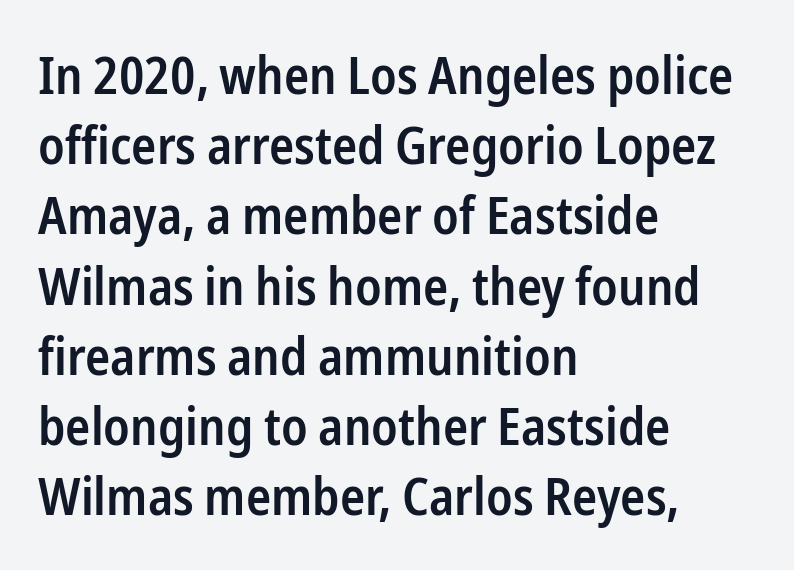
Character widths vary here, with narrow letters taking less room than wide ones. Characters remain perfectly vertical along every line. Underlining? Definitely not there. How are the letters spaced? Ordinarily, with no added tracking.
